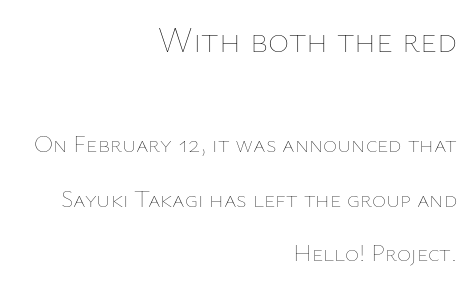
Line spacing here is loose. Note the varied advance widths — an 'i' is clearly narrower than an 'm'. The string is rendered with underlining switched off. The compositor pushed each line to the right boundary. Observe the ordinary spacing: letters are neighbours, not strangers.
